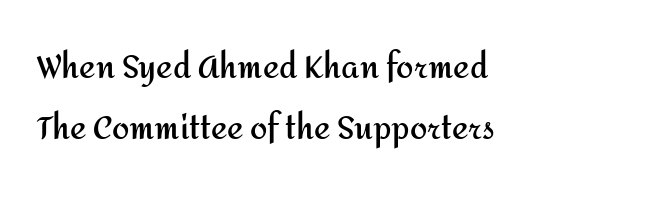
{"serif": "no", "italic": "no", "bold": "yes", "weight": "semibold", "width": "normal", "stroke_contrast": "medium", "x_height": "medium", "monospaced": "no", "underline": "no", "align": "left", "line_spacing": "loose", "line_spacing_ratio": 1.96, "letter_spacing": "normal", "letter_spacing_em": 0.0, "glyph_px": 31}
